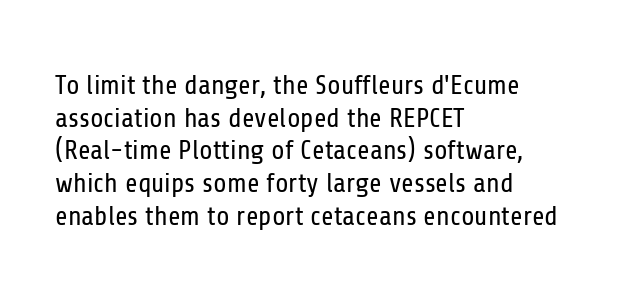
What stands out about the letter spacing? Nothing — it is the standard amount. This is not heavy type; no bold has been used. Just letters on the line, the space beneath them empty. Notice how the stems are strictly vertical — no italics here. This rendering uses left alignment, leaving the right contour irregular.
